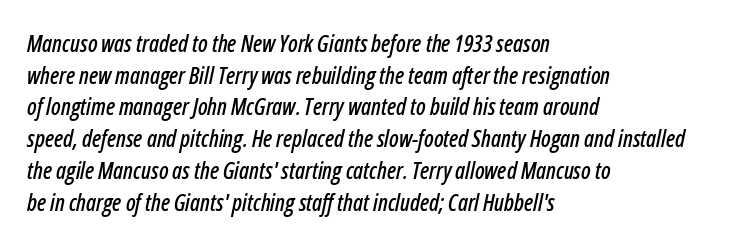
The image shows 23 px text type, italic (leaning right); set left-aligned, normal line spacing (1.38x), normal letter spacing, not underlined.
